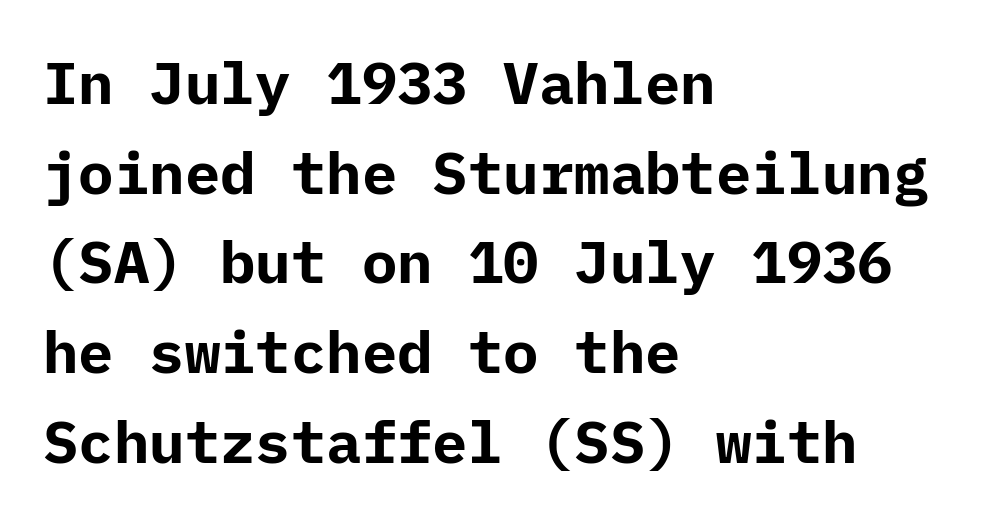
Horizontal bands of white between lines are of average thickness. Caption: standard tracking, unaltered. Words float on clear page, feet unadorned. The text block is weighted toward the left margin, trailing off unevenly rightward. Ordinary non-slanted type is in use.
